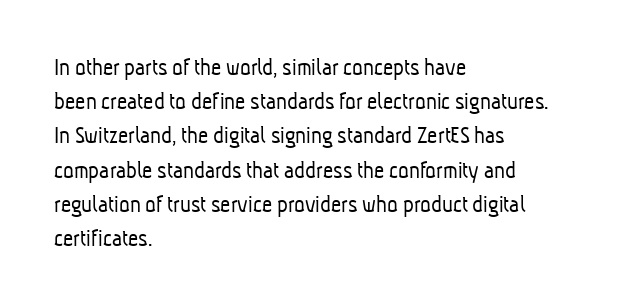
The image shows 25 px text type; set left-aligned, normal line spacing (1.37x), normal letter spacing, not underlined.
